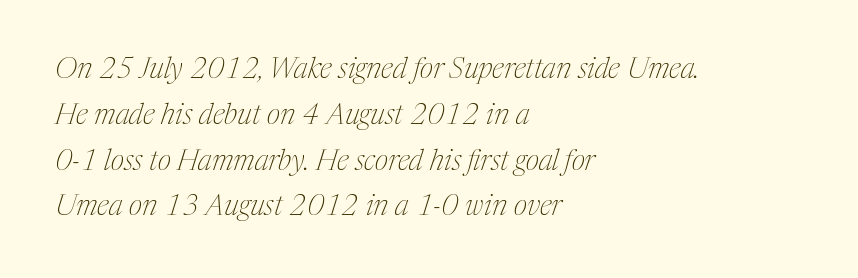
Italic: yes, the glyphs are oblique. One glance says typical: line gaps are just what's usual. Rule under the text: the space is simply empty. Spacing between characters is what you'd get straight out of the box. These lines are rendered in a variable-pitch font.
